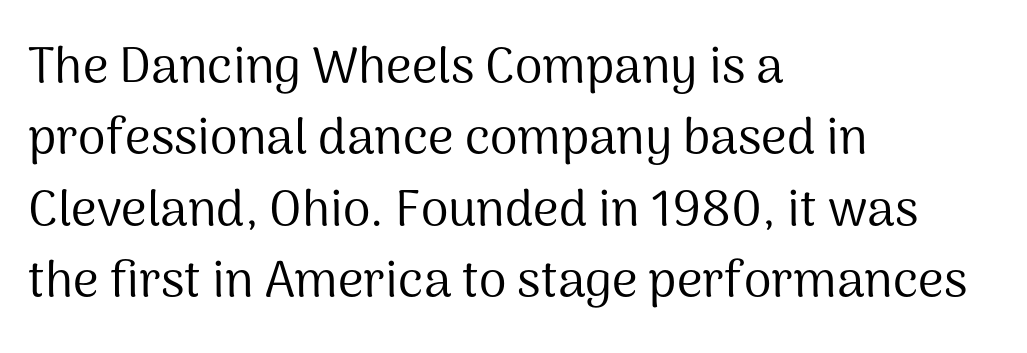
{"serif": "no", "italic": "no", "bold": "no", "weight": "regular", "width": "normal", "stroke_contrast": "medium", "x_height": "medium", "monospaced": "no", "underline": "no", "align": "left", "line_spacing": "normal", "line_spacing_ratio": 1.43, "letter_spacing": "normal", "letter_spacing_em": 0.0, "glyph_px": 50}
